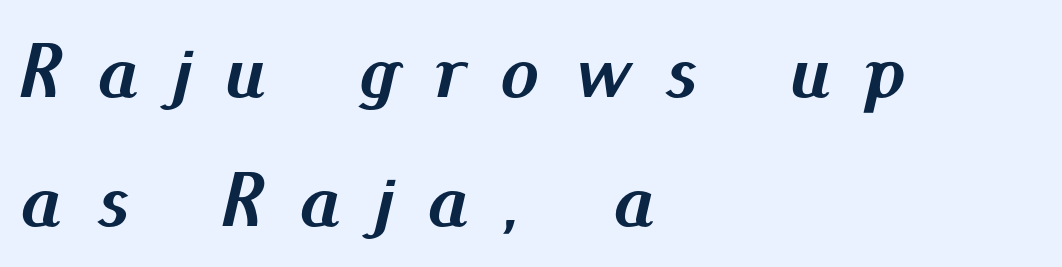
{"italic": "yes", "lean": "right", "slant_degrees": 13, "bold": "yes", "weight": "semibold", "width": "normal", "stroke_contrast": "medium", "x_height": "small", "monospaced": "no", "underline": "no", "align": "left", "line_spacing": "normal", "line_spacing_ratio": 1.68, "letter_spacing": "wide", "letter_spacing_em": 0.45, "glyph_px": 77}
